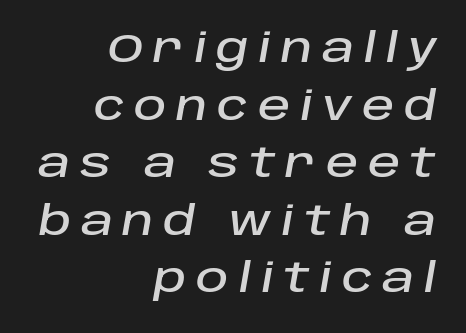
This sample has the flowing, uneven cadence of proportional lettering. There is plenty of visible air inserted between adjacent glyphs. Clear beneath every line of the passage. Right-aligned paragraph, ragged on the left. The face used here has a pronounced slope to its letters.
